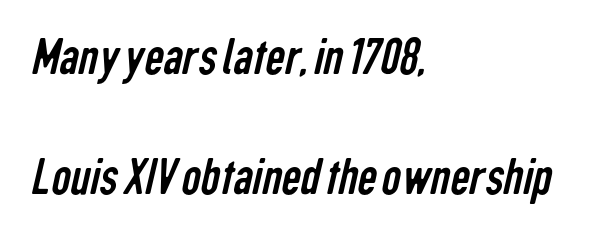
Leading is clearly above the norm, producing a sparse column. The face used here is rendered with its standard letterfit. Which margin do the lines hug? The left one — the right edge is uneven. The passage shown is not underscored anywhere.
